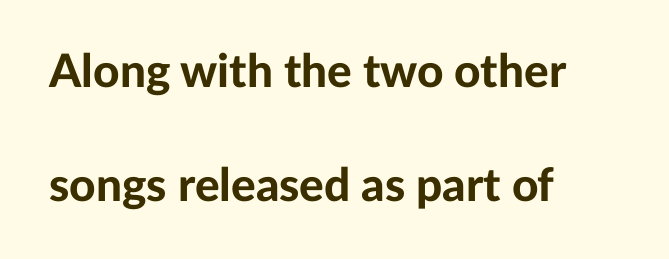
{"serif": "no", "italic": "no", "bold": "yes", "weight": "bold", "width": "normal", "stroke_contrast": "low", "x_height": "medium", "monospaced": "no", "underline": "no", "align": "left", "line_spacing": "loose", "line_spacing_ratio": 2.47, "letter_spacing": "normal", "letter_spacing_em": 0.0, "glyph_px": 46}
